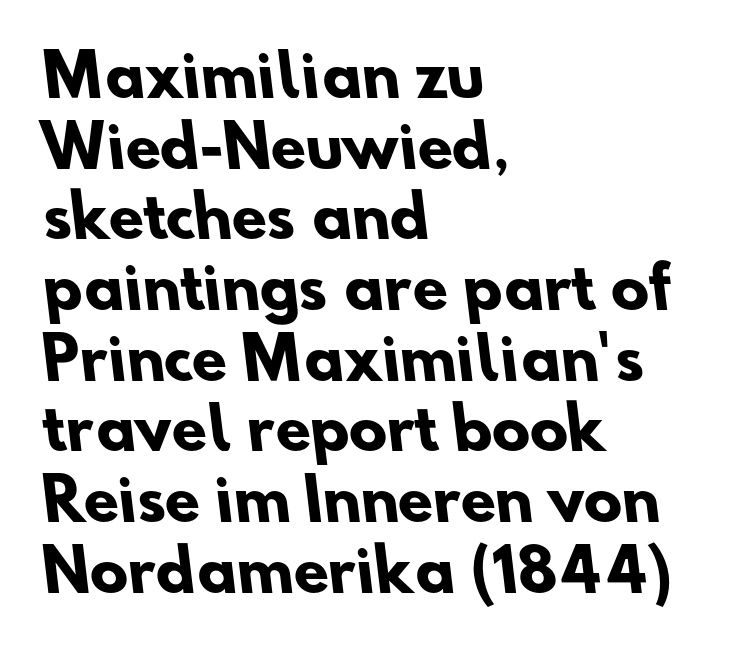
Think of a printed novel: that variable character pitch is what you see here. Is the block centered? No — it sits flush against the left margin. Stroke terminals: plain, sans-serif. Between one letter and the next there's only the usual sliver of space. Plenty of ink on the page — the face is bold. Type without underlining.
